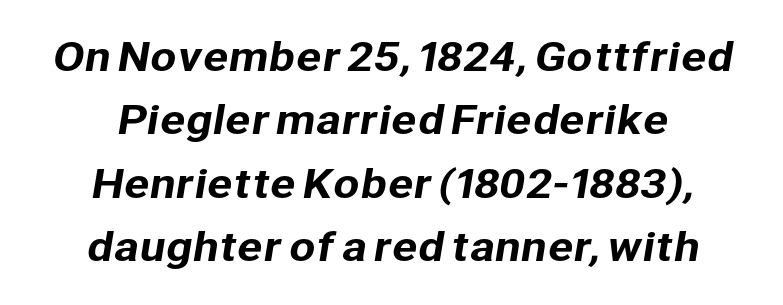
The image shows 38 px sans-serif type; set centered, normal line spacing (1.67x), normal letter spacing, not underlined; low stroke contrast and a medium x-height.
